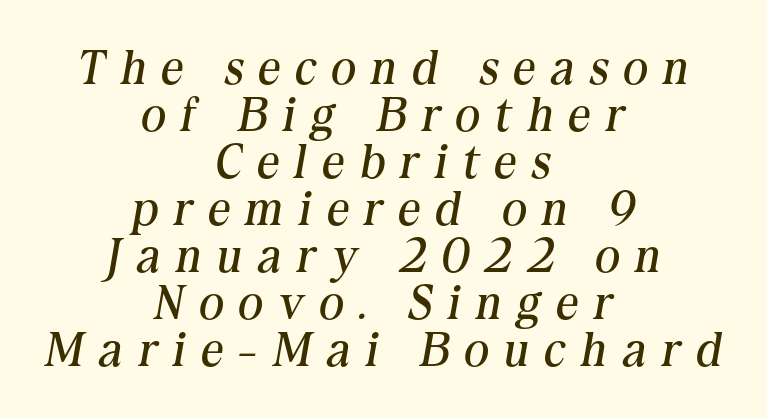
Horizontal alignment here is central, giving a formal, balanced look. The rendering uses natural spacing where letterforms have individual widths. Check the space under the baseline: it is left empty. Reading down the column, the eye jumps only a short way to each next line. These glyphs show unthickened strokes, regular width or finer.
